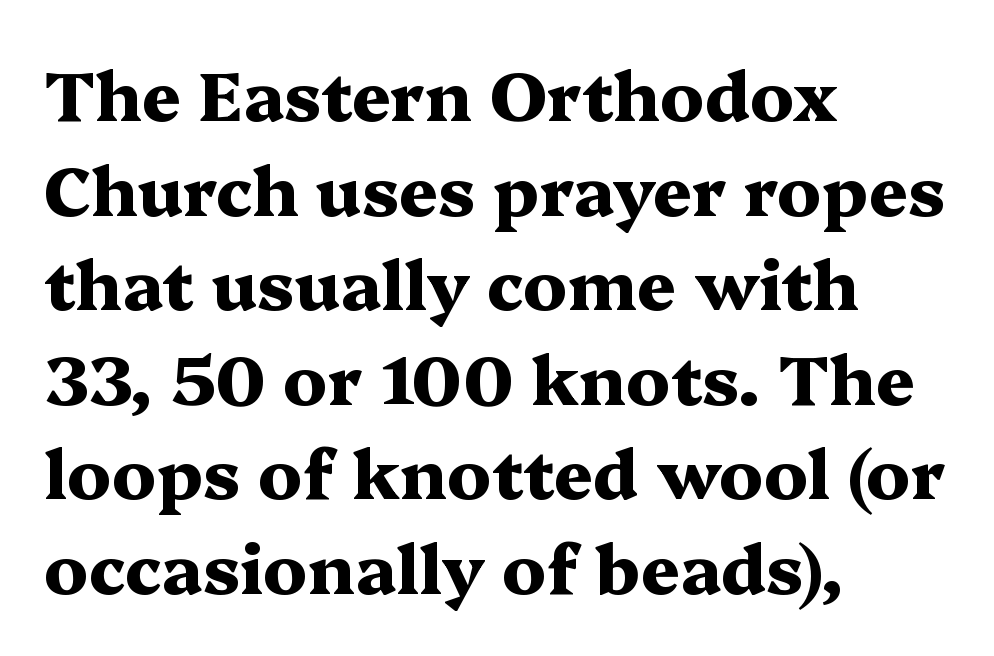
Q: Is the text bold? A: Yes.
Q: Is the text italic (slanted)? A: No, it is upright.
Q: Is the typeface a serif or a sans-serif typeface? A: Serif.
Q: Is the text underlined? A: No.
Q: How is the paragraph aligned? A: Left-aligned.
Q: Is the spacing between letters normal or unusually wide? A: Normal.
Q: Is the spacing between lines tight, normal or loose? A: Normal.
Q: Width (condensed, normal, or wide)? A: Wide.
Q: Stroke contrast? A: Medium.
Q: x-height? A: Medium.
Q: Monospaced? A: No.
